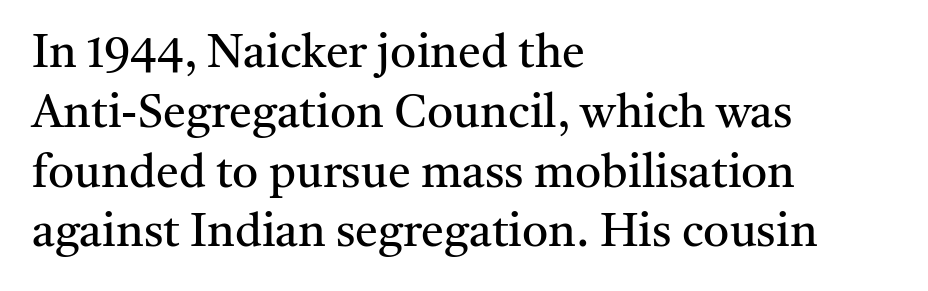
{"serif": "yes", "italic": "no", "bold": "no", "weight": "regular", "width": "normal", "stroke_contrast": "medium", "x_height": "medium", "monospaced": "no", "underline": "no", "align": "left", "line_spacing": "normal", "line_spacing_ratio": 1.3, "letter_spacing": "normal", "letter_spacing_em": 0.0, "glyph_px": 46}
